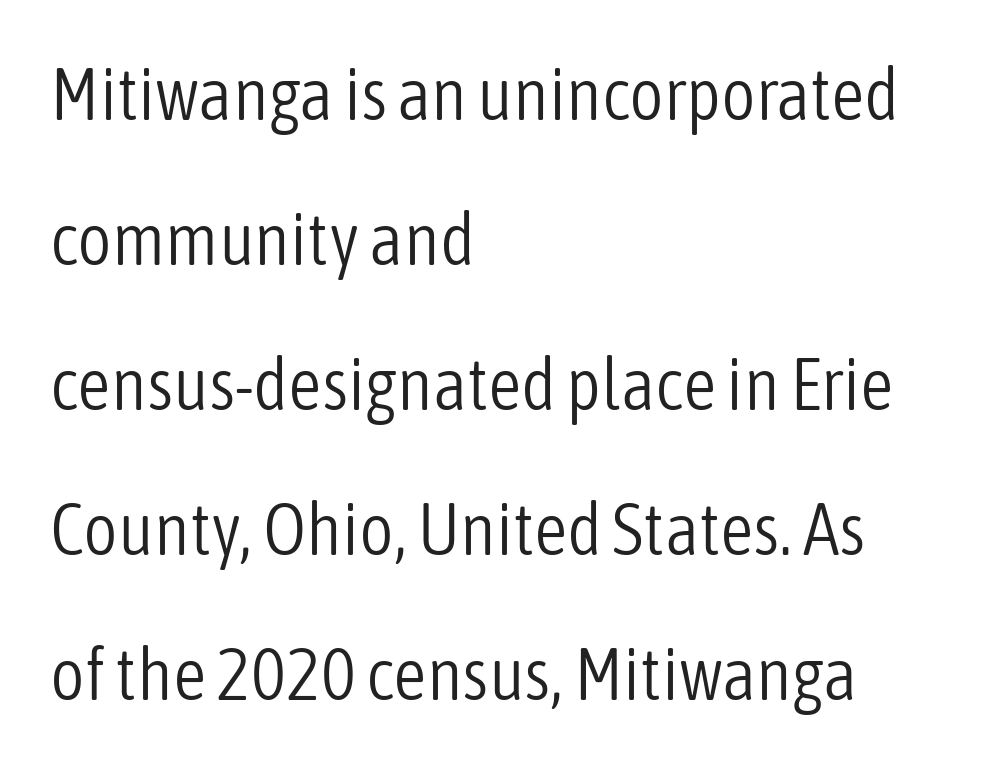
The image shows 74 px light, condensed sans-serif type, upright; set left-aligned, loose line spacing (1.96x), normal letter spacing, not underlined; low stroke contrast and a medium x-height.
